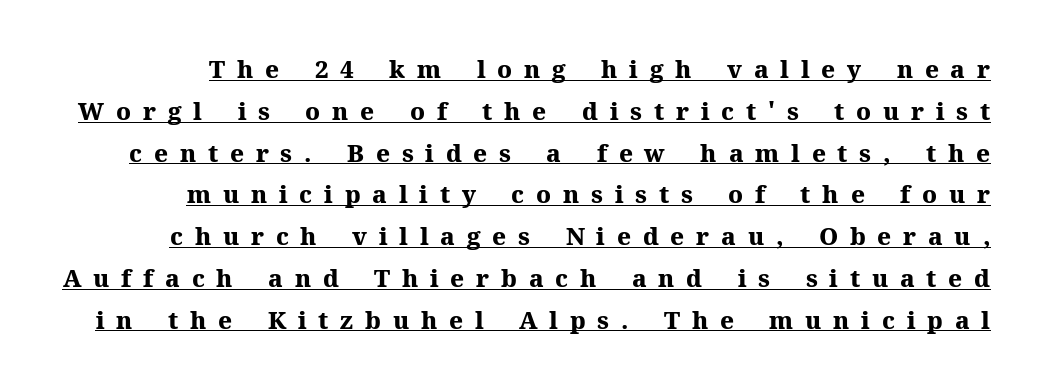
What stands out about the letter spacing? Its width — letters are far apart. The lettering is marked with a stroke running underneath it. Rendered with straight, roman letterforms. The strokes are fattened all the way to bold.
